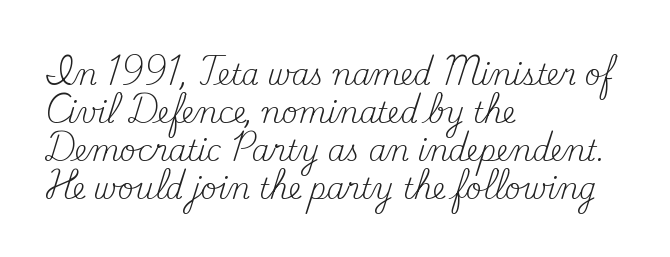
Q: Is the text bold? A: No.
Q: Is the text italic (slanted)? A: Yes.
Q: Is the typeface a serif or a sans-serif typeface? A: Serif.
Q: Is the text underlined? A: No.
Q: How is the paragraph aligned? A: Left-aligned.
Q: Is the spacing between letters normal or unusually wide? A: Normal.
Q: Is the spacing between lines tight, normal or loose? A: Normal.
Q: Width (condensed, normal, or wide)? A: Normal.
Q: Stroke contrast? A: Medium.
Q: x-height? A: Small.
Q: Monospaced? A: No.
